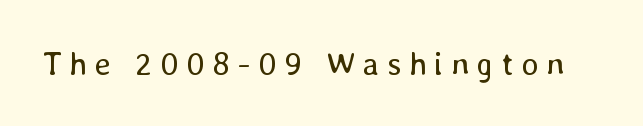
Has an underline been added? It has not. Each letter keeps its own natural width here, so spacing adapts to shape. The font's upright variant was chosen for this text. A quiet, ordinary-to-light weight characterises the typeface.
